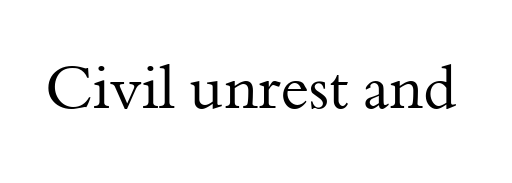
{"serif": "yes", "italic": "no", "bold": "no", "weight": "regular", "width": "normal", "stroke_contrast": "medium", "x_height": "small", "monospaced": "no", "underline": "no", "letter_spacing": "normal", "letter_spacing_em": 0.0, "glyph_px": 61}
